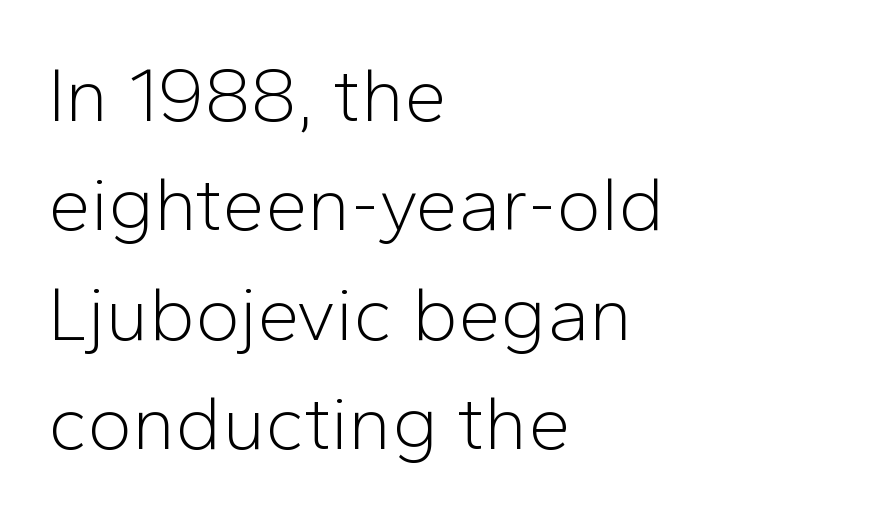
The image shows 76 px light sans-serif type, upright; set left-aligned, normal line spacing (1.44x), normal letter spacing, not underlined; low stroke contrast and a medium x-height.
